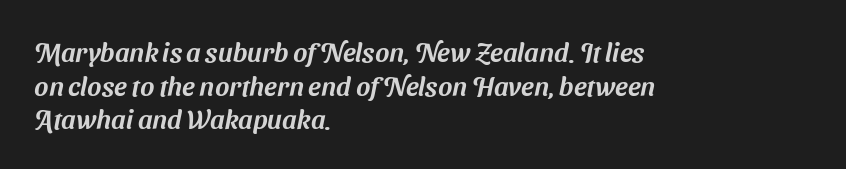
Reading down the block, your eye returns to a fixed left position each line. Plain, unruled lines of type. Evenly set lines give the paragraph a standard silhouette. Honestly, the letter spacing is just normal — you wouldn't notice it.
